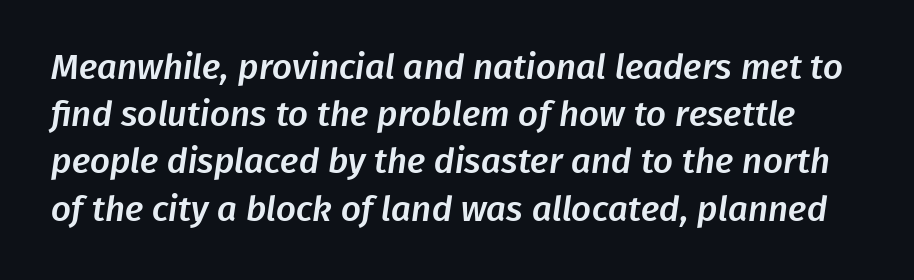
The image shows 35 px sans-serif type; set normal line spacing (1.35x), normal letter spacing, not underlined; low stroke contrast and a medium x-height.
